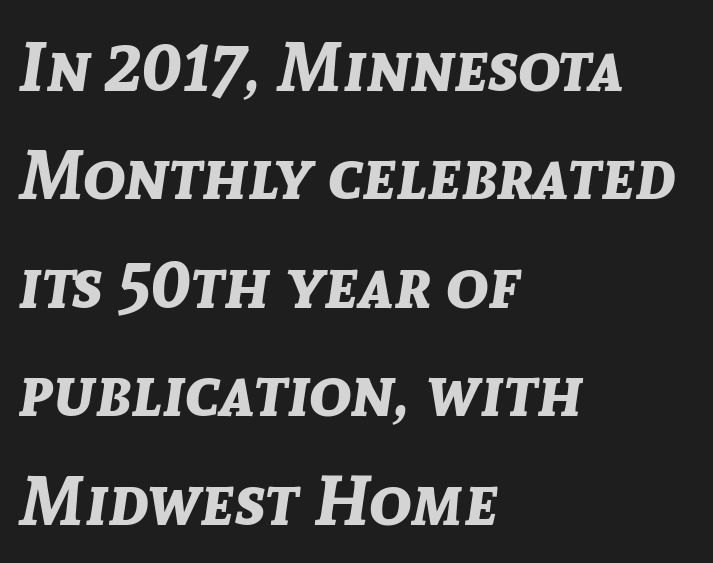
Q: Is the text bold? A: Yes.
Q: Is the text italic (slanted)? A: Yes, it leans right by about 8 degrees.
Q: Is the text underlined? A: No.
Q: How is the paragraph aligned? A: Left-aligned.
Q: Is the spacing between letters normal or unusually wide? A: Normal.
Q: Is the spacing between lines tight, normal or loose? A: Normal.
Q: Width (condensed, normal, or wide)? A: Normal.
Q: Stroke contrast? A: Low.
Q: x-height? A: Medium.
Q: Monospaced? A: No.
